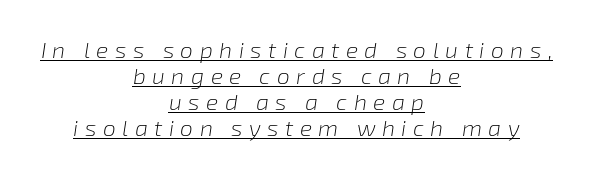
Q: Is the text bold? A: No.
Q: Is the text italic (slanted)? A: Yes, it leans right by about 8 degrees.
Q: Is the text underlined? A: Yes.
Q: How is the paragraph aligned? A: Centered.
Q: Is the spacing between letters normal or unusually wide? A: Unusually wide.
Q: Is the spacing between lines tight, normal or loose? A: Tight.
